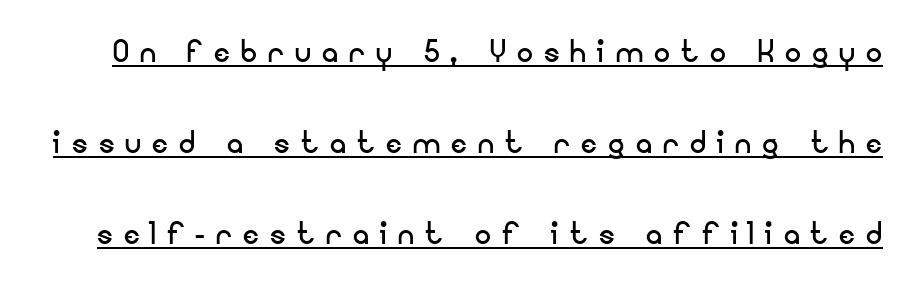
The image shows 40 px regular-weight sans-serif type, upright; set loose line spacing (2.28x), unusually wide letter spacing (+0.28 em), underlined; low stroke contrast and a small x-height.
